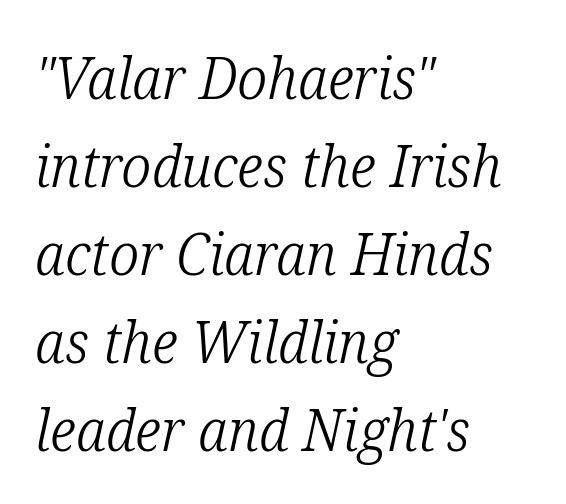
Q: Is the text bold? A: No.
Q: Is the text italic (slanted)? A: Yes, it leans right by about 12 degrees.
Q: Is the typeface a serif or a sans-serif typeface? A: Serif.
Q: Is the text underlined? A: No.
Q: How is the paragraph aligned? A: Left-aligned.
Q: Is the spacing between letters normal or unusually wide? A: Normal.
Q: Is the spacing between lines tight, normal or loose? A: Normal.
Q: Width (condensed, normal, or wide)? A: Condensed.
Q: Stroke contrast? A: Low.
Q: x-height? A: Medium.
Q: Monospaced? A: No.
